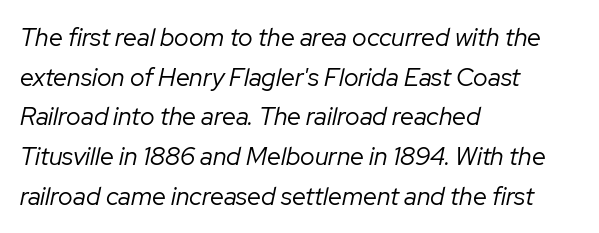
Q: Is the text bold? A: No.
Q: Is the text italic (slanted)? A: Yes, it leans right by about 12 degrees.
Q: Is the text underlined? A: No.
Q: How is the paragraph aligned? A: Left-aligned.
Q: Is the spacing between letters normal or unusually wide? A: Normal.
Q: Is the spacing between lines tight, normal or loose? A: Normal.
